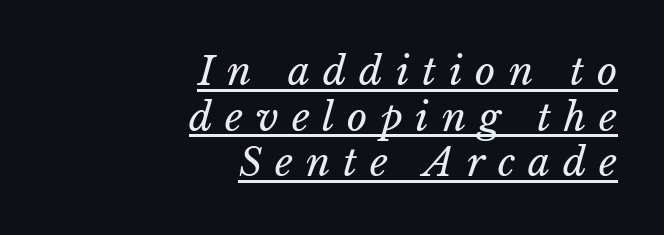
Underlined type. Compared with typical body copy, the letter spacing here is much looser. Looks like regular typesetting: each glyph gets only the width it needs. This sample uses an oblique cut, with every glyph tilted off the vertical. Stems here are at most as thick as an everyday book face. All the whitespace from short lines collects on the left.
